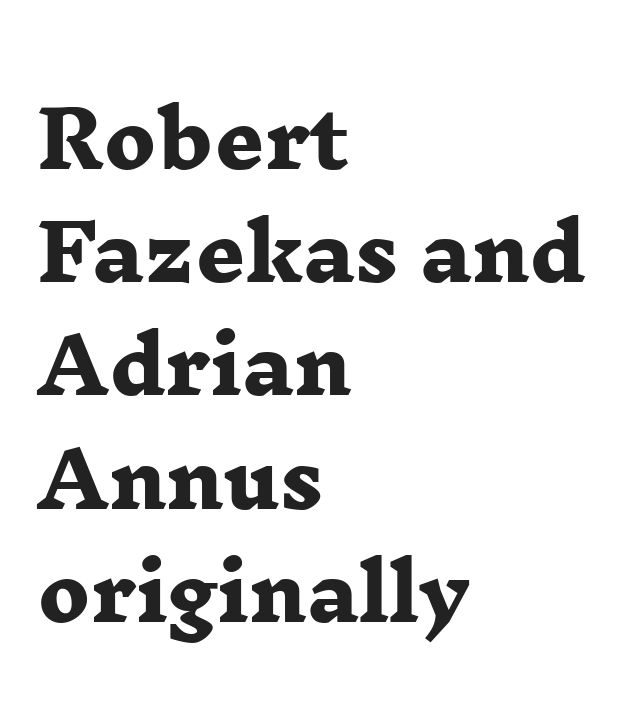
Q: Is the text bold? A: Yes.
Q: Is the typeface a serif or a sans-serif typeface? A: Serif.
Q: Is the text underlined? A: No.
Q: How is the paragraph aligned? A: Left-aligned.
Q: Is the spacing between letters normal or unusually wide? A: Normal.
Q: Is the spacing between lines tight, normal or loose? A: Normal.
Q: Width (condensed, normal, or wide)? A: Wide.
Q: Stroke contrast? A: Low.
Q: x-height? A: Medium.
Q: Monospaced? A: No.
